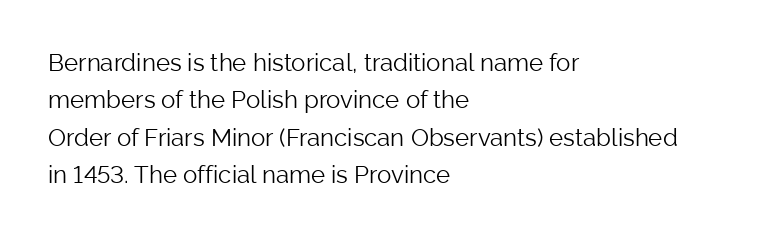
The image shows 24 px text type, upright; set left-aligned, normal line spacing (1.56x), normal letter spacing, not underlined.
